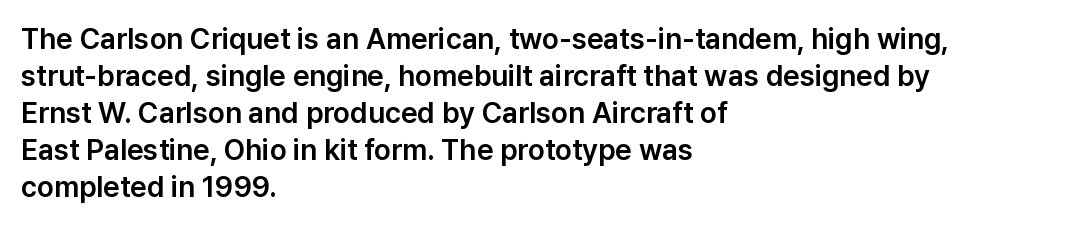
The image shows 29 px sans-serif type, upright; set left-aligned, normal line spacing (1.28x), normal letter spacing, not underlined; low stroke contrast and a medium x-height.
